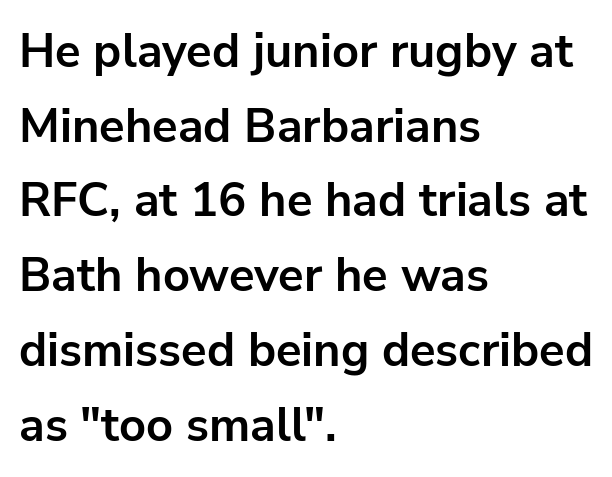
Q: Is the text bold? A: Yes.
Q: Is the text italic (slanted)? A: No, it is upright.
Q: Is the typeface a serif or a sans-serif typeface? A: Sans-serif.
Q: Is the text underlined? A: No.
Q: How is the paragraph aligned? A: Left-aligned.
Q: Is the spacing between letters normal or unusually wide? A: Normal.
Q: Is the spacing between lines tight, normal or loose? A: Normal.
Q: Width (condensed, normal, or wide)? A: Normal.
Q: Stroke contrast? A: Low.
Q: x-height? A: Medium.
Q: Monospaced? A: No.
